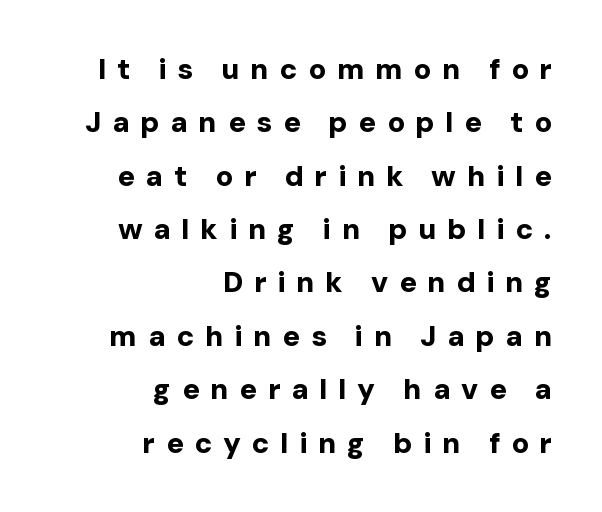
Q: Is the text bold? A: Yes.
Q: Is the text italic (slanted)? A: No, it is upright.
Q: Is the typeface a serif or a sans-serif typeface? A: Sans-serif.
Q: Is the text underlined? A: No.
Q: How is the paragraph aligned? A: Right-aligned.
Q: Is the spacing between letters normal or unusually wide? A: Unusually wide.
Q: Width (condensed, normal, or wide)? A: Normal.
Q: Stroke contrast? A: Low.
Q: x-height? A: Medium.
Q: Monospaced? A: No.
